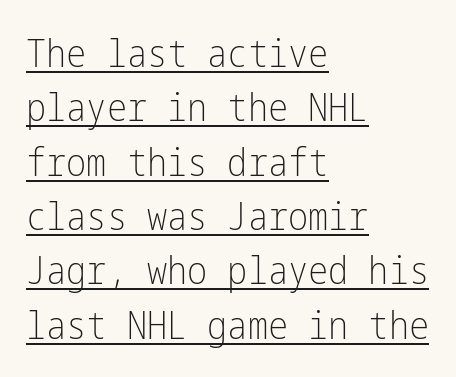
{"serif": "no", "italic": "no", "bold": "no", "weight": "light", "width": "condensed", "stroke_contrast": "low", "x_height": "medium", "underline": "yes", "align": "left", "line_spacing": "normal", "line_spacing_ratio": 1.43, "letter_spacing": "normal", "letter_spacing_em": 0.0, "glyph_px": 38}
